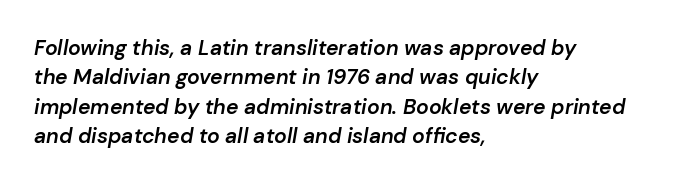
{"italic": "yes", "lean": "right", "slant_degrees": 10, "bold": "semi", "underline": "no", "align": "left", "line_spacing": "normal", "line_spacing_ratio": 1.4, "letter_spacing": "normal", "letter_spacing_em": 0.0, "glyph_px": 21}
